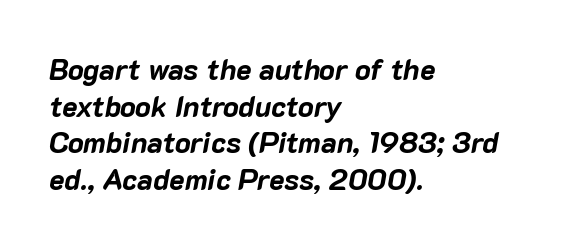
Reading down the column, the eye jumps a familiar distance to each next line. Style check: oblique. Emphasis by weight is at full strength: bold. The rendering anchors every line to the left-hand side.
